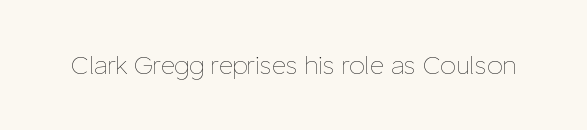
Q: Is the text bold? A: No.
Q: Is the text italic (slanted)? A: No, it is upright.
Q: Is the text underlined? A: No.
Q: Is the spacing between letters normal or unusually wide? A: Normal.
